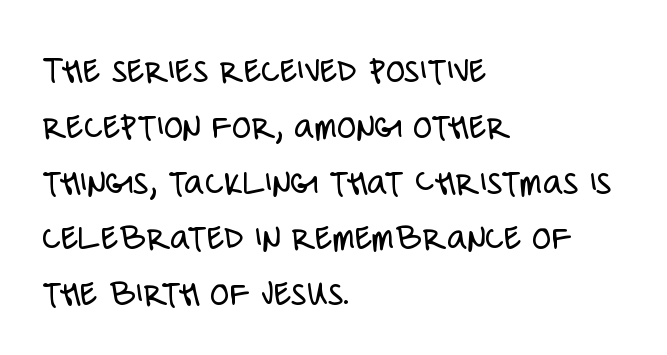
The image shows 39 px light, condensed sans-serif type, upright; set left-aligned, normal line spacing (1.43x), normal letter spacing, not underlined; low stroke contrast and a large x-height.
